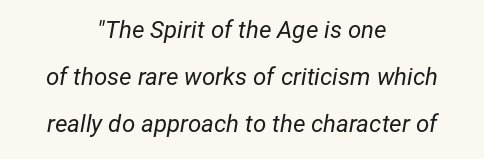
Q: Is the text bold? A: No.
Q: Is the text italic (slanted)? A: Yes, it leans right by about 12 degrees.
Q: Is the text underlined? A: No.
Q: How is the paragraph aligned? A: Centered.
Q: Is the spacing between letters normal or unusually wide? A: Normal.
Q: Is the spacing between lines tight, normal or loose? A: Loose.
